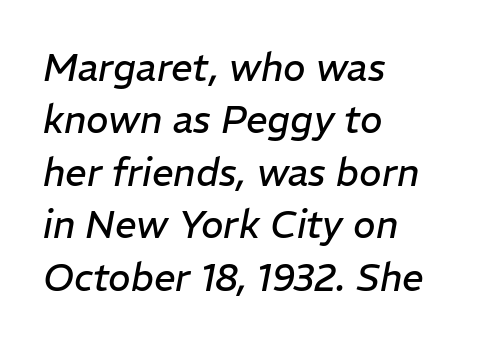
Q: Is the text bold? A: No.
Q: Is the text italic (slanted)? A: Yes, it leans right by about 11 degrees.
Q: Is the text underlined? A: No.
Q: How is the paragraph aligned? A: Left-aligned.
Q: Is the spacing between letters normal or unusually wide? A: Normal.
Q: Is the spacing between lines tight, normal or loose? A: Normal.
Q: Width (condensed, normal, or wide)? A: Normal.
Q: Stroke contrast? A: Low.
Q: x-height? A: Medium.
Q: Monospaced? A: No.
